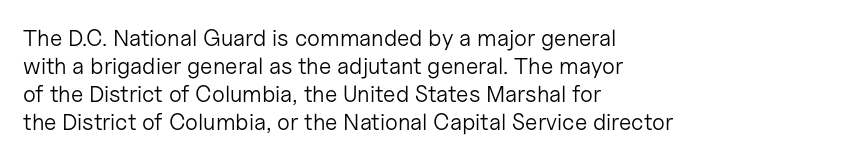
Q: Is the text bold? A: No.
Q: Is the text italic (slanted)? A: No, it is upright.
Q: Is the text underlined? A: No.
Q: How is the paragraph aligned? A: Left-aligned.
Q: Is the spacing between letters normal or unusually wide? A: Normal.
